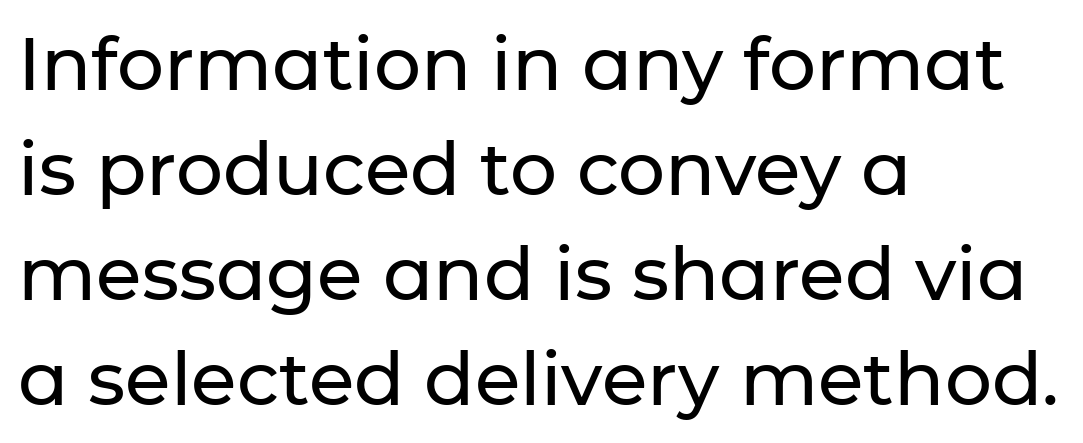
Q: Is the text italic (slanted)? A: No, it is upright.
Q: Is the typeface a serif or a sans-serif typeface? A: Sans-serif.
Q: Is the text underlined? A: No.
Q: How is the paragraph aligned? A: Left-aligned.
Q: Is the spacing between letters normal or unusually wide? A: Normal.
Q: Is the spacing between lines tight, normal or loose? A: Normal.
Q: Width (condensed, normal, or wide)? A: Normal.
Q: Stroke contrast? A: Low.
Q: x-height? A: Medium.
Q: Monospaced? A: No.
